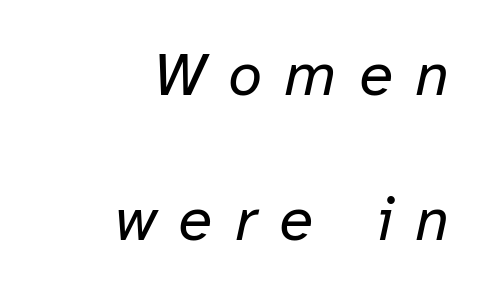
Q: Is the text bold? A: No.
Q: Is the text italic (slanted)? A: Yes, it leans right by about 12 degrees.
Q: Is the text underlined? A: No.
Q: How is the paragraph aligned? A: Right-aligned.
Q: Is the spacing between letters normal or unusually wide? A: Unusually wide.
Q: Is the spacing between lines tight, normal or loose? A: Loose.
Q: Width (condensed, normal, or wide)? A: Normal.
Q: Stroke contrast? A: Low.
Q: x-height? A: Medium.
Q: Monospaced? A: No.
